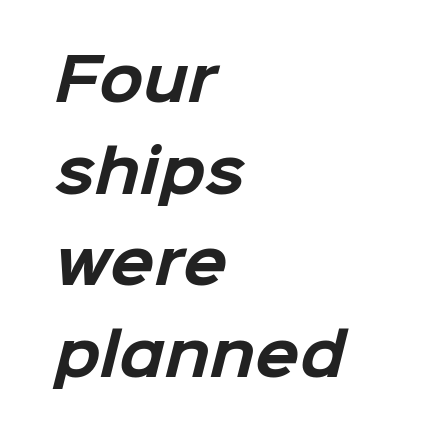
{"serif": "no", "bold": "yes", "weight": "bold", "width": "normal", "stroke_contrast": "low", "x_height": "medium", "monospaced": "no", "underline": "no", "align": "left", "line_spacing": "normal", "line_spacing_ratio": 1.58, "letter_spacing": "normal", "letter_spacing_em": 0.0, "glyph_px": 58}
